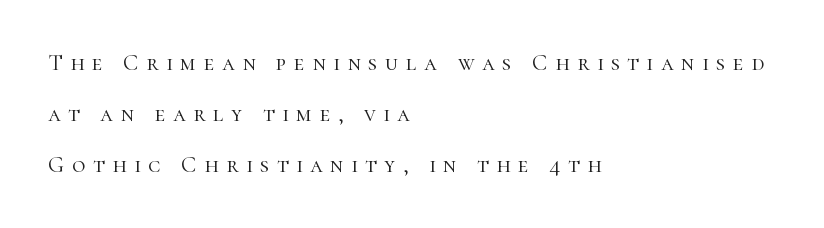
The image shows 23 px text type, upright; set left-aligned, loose line spacing (2.22x), unusually wide letter spacing (+0.33 em), not underlined.
